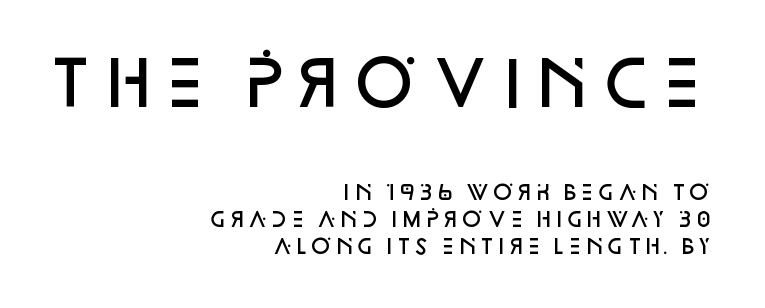
Q: Is the text bold? A: Semi-bold.
Q: Is the text italic (slanted)? A: No, it is upright.
Q: Is the typeface a serif or a sans-serif typeface? A: Sans-serif.
Q: Is the text underlined? A: No.
Q: How is the paragraph aligned? A: Right-aligned.
Q: Is the spacing between letters normal or unusually wide? A: Normal.
Q: Is the spacing between lines tight, normal or loose? A: Normal.
Q: Which block of text is set in a larger size, the first (top) or the second (bottom)? A: The first (top) one.
Q: Width (condensed, normal, or wide)? A: Normal.
Q: Stroke contrast? A: Low.
Q: x-height? A: Large.
Q: Monospaced? A: No.
